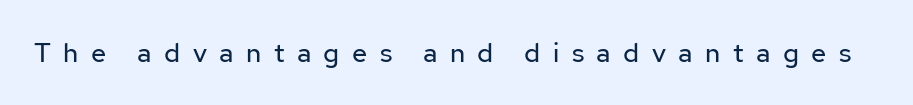
{"italic": "no", "bold": "no", "underline": "no", "letter_spacing": "wide", "letter_spacing_em": 0.46, "glyph_px": 27}
